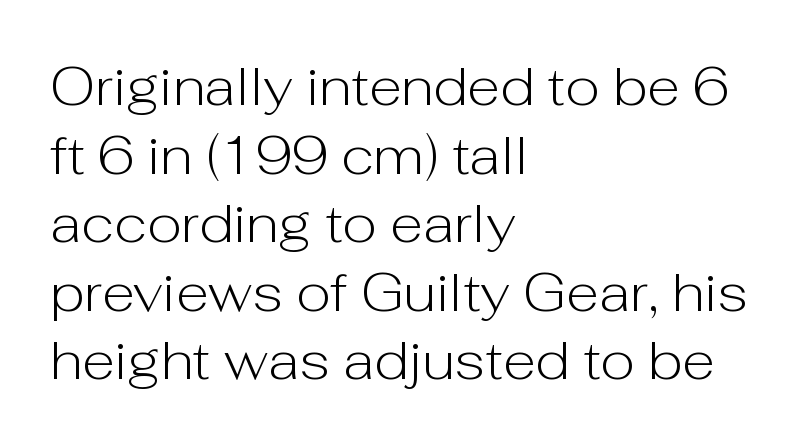
Q: Is the text bold? A: No.
Q: Is the text italic (slanted)? A: No, it is upright.
Q: Is the typeface a serif or a sans-serif typeface? A: Sans-serif.
Q: Is the text underlined? A: No.
Q: How is the paragraph aligned? A: Left-aligned.
Q: Is the spacing between letters normal or unusually wide? A: Normal.
Q: Is the spacing between lines tight, normal or loose? A: Normal.
Q: Width (condensed, normal, or wide)? A: Normal.
Q: Stroke contrast? A: Low.
Q: x-height? A: Medium.
Q: Monospaced? A: No.
